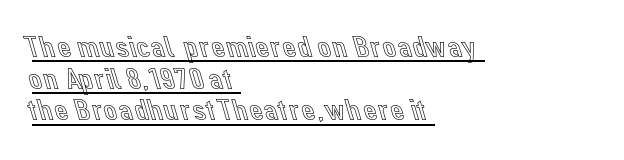
{"width": "normal", "x_height": "medium", "monospaced": "no", "underline": "yes", "align": "left", "line_spacing": "tight", "line_spacing_ratio": 1.02, "letter_spacing": "normal", "letter_spacing_em": 0.0, "glyph_px": 31}
